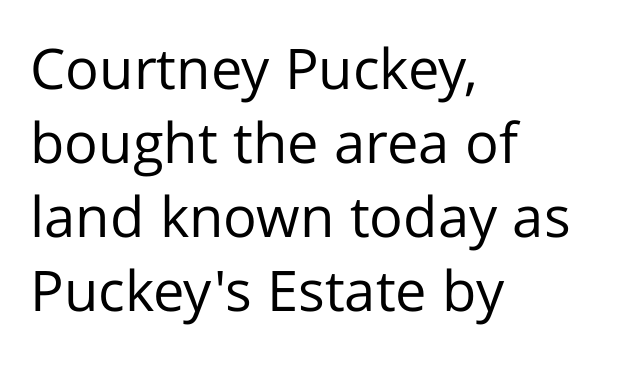
{"serif": "no", "italic": "no", "bold": "no", "weight": "regular", "width": "normal", "stroke_contrast": "low", "x_height": "medium", "monospaced": "no", "underline": "no", "align": "left", "line_spacing": "normal", "line_spacing_ratio": 1.32, "letter_spacing": "normal", "letter_spacing_em": 0.0, "glyph_px": 56}
